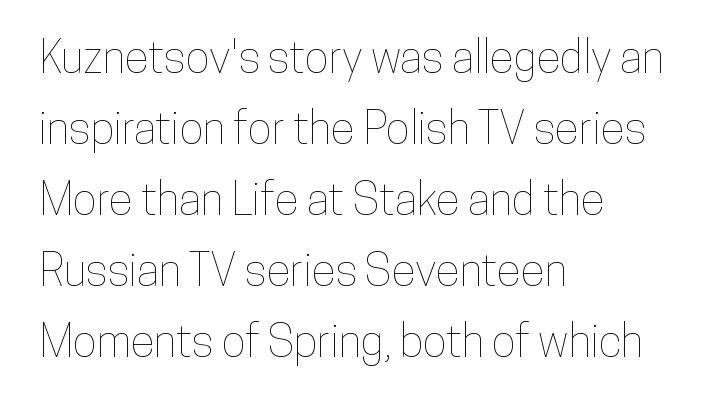
{"italic": "no", "width": "condensed", "stroke_contrast": "low", "x_height": "medium", "monospaced": "no", "underline": "no", "align": "left", "line_spacing": "normal", "line_spacing_ratio": 1.58, "letter_spacing": "normal", "letter_spacing_em": 0.0, "glyph_px": 45}
